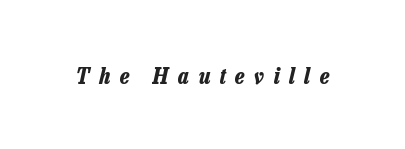
{"italic": "yes", "lean": "right", "slant_degrees": 13, "bold": "yes", "underline": "no", "letter_spacing": "wide", "letter_spacing_em": 0.42, "glyph_px": 23}
